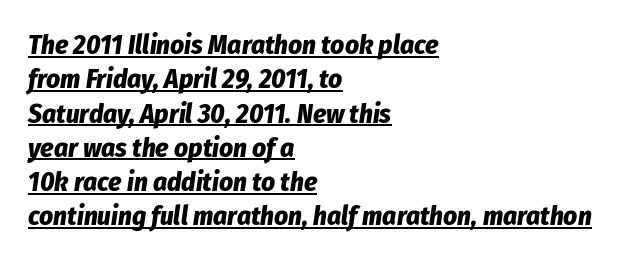
Line spacing here is normal. Nobody touched the tracking dial on this one. Every row of glyphs begins at an identical x-position on the left. The font's italic variant was chosen for this text. Every letter is thick-stroked: bold, no question.
